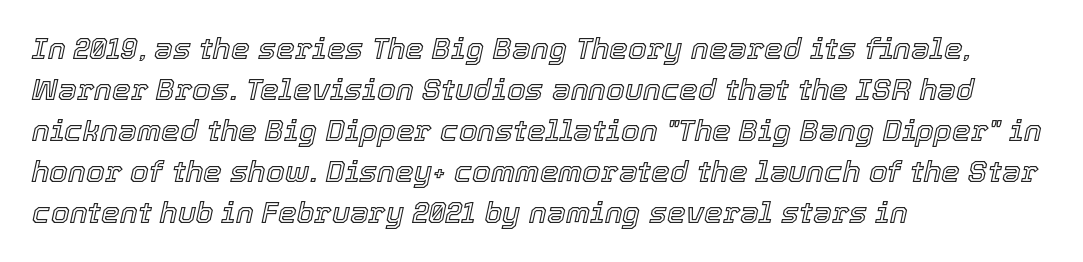
The image shows 30 px text type, italic (leaning right); set left-aligned, normal line spacing (1.37x), normal letter spacing, not underlined; a medium x-height.
